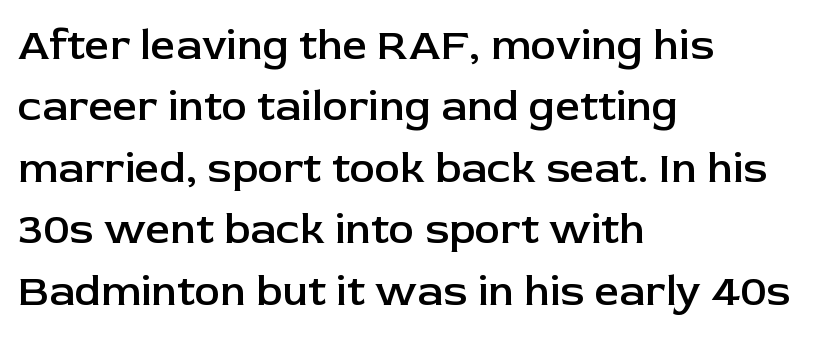
The image shows 43 px semibold sans-serif type, upright; set left-aligned, normal line spacing (1.43x), normal letter spacing, not underlined; low stroke contrast and a medium x-height.
